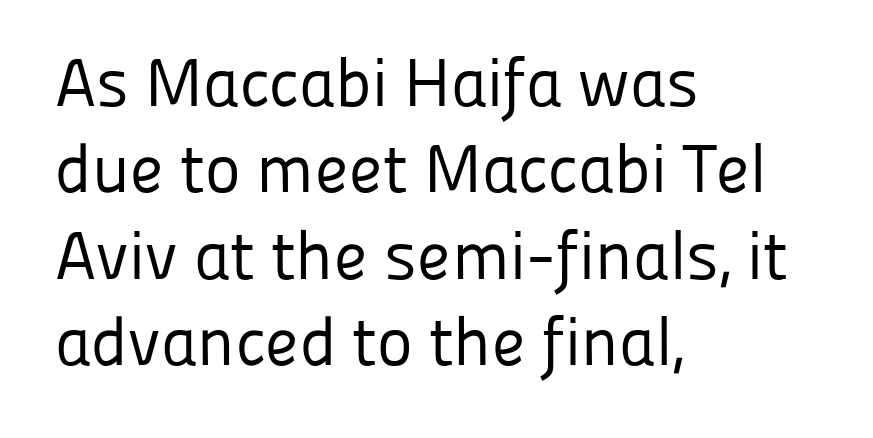
The image shows 68 px regular-weight sans-serif type, upright; set left-aligned, normal line spacing (1.27x), normal letter spacing, not underlined; low stroke contrast and a medium x-height.
